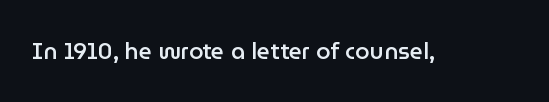
The image shows 23 px text type, upright; set normal letter spacing, not underlined.
